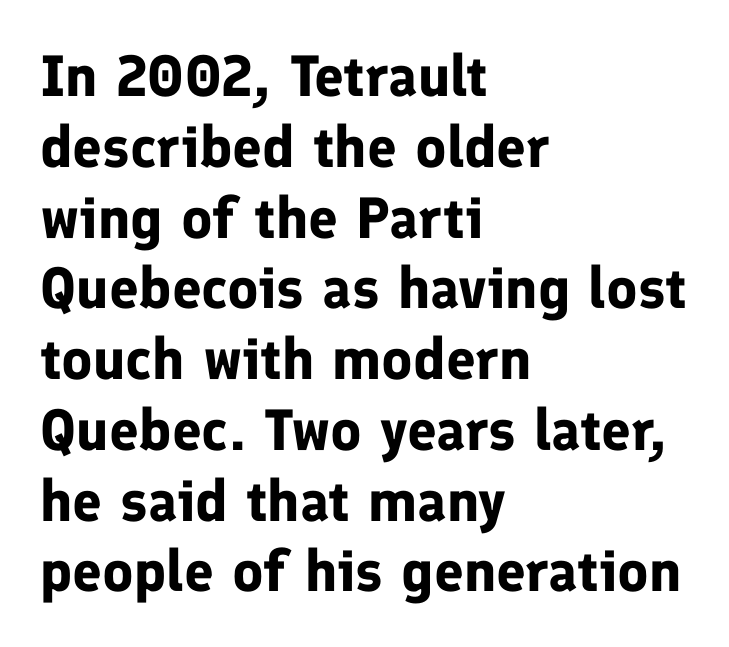
Q: Is the text bold? A: Yes.
Q: Is the text italic (slanted)? A: No, it is upright.
Q: Is the typeface a serif or a sans-serif typeface? A: Sans-serif.
Q: Is the text underlined? A: No.
Q: How is the paragraph aligned? A: Left-aligned.
Q: Is the spacing between letters normal or unusually wide? A: Normal.
Q: Width (condensed, normal, or wide)? A: Normal.
Q: Stroke contrast? A: Low.
Q: x-height? A: Medium.
Q: Monospaced? A: No.
